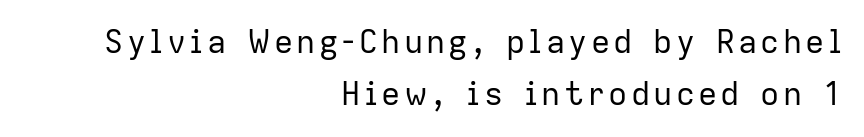
The text block is weighted toward the right margin, trailing off unevenly leftward. Anything drawn beneath the words? Only blank space. Proportional: the letters do not fall into vertical columns. Stroke mass is kept to a normal reading level or below. How would I describe the line gaps? Plain and ordinary. This is the regular roman posture of the typeface.
